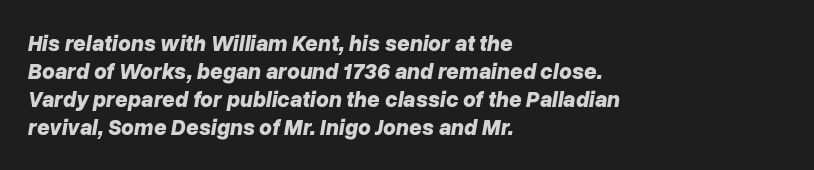
Tracking value appears to be zero — textbook default spacing. The face used here has the dense, thick strokes of a bold. Horizontally, the lines are justified to the leading edge only. The passage shown stacks its lines at a standard gap. The rendering applies a slant to the glyphs. The string is rendered with underlining switched off.
